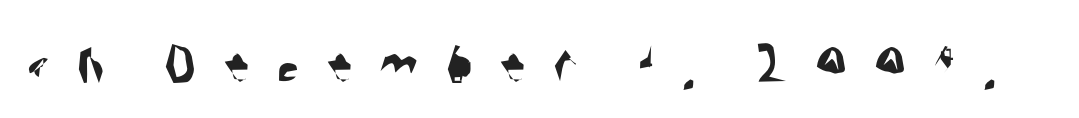
{"serif": "no", "width": "condensed", "stroke_contrast": "medium", "x_height": "large", "monospaced": "no", "underline": "no", "letter_spacing": "wide", "letter_spacing_em": 0.43, "glyph_px": 63}
